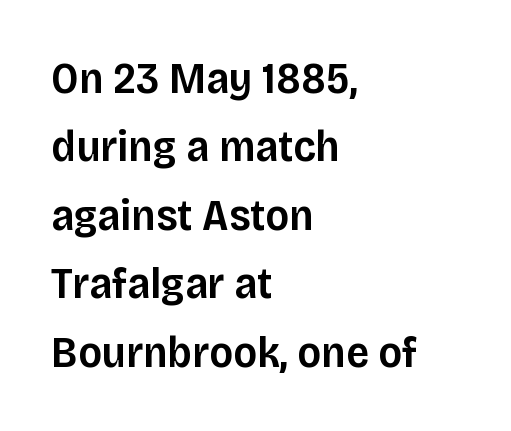
The image shows 45 px semibold sans-serif type, upright; set left-aligned, normal line spacing (1.52x), normal letter spacing, not underlined; low stroke contrast and a large x-height.
